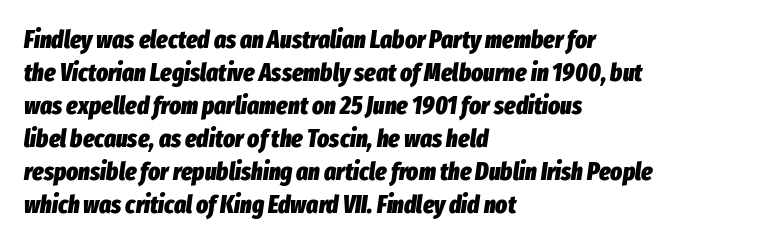
{"italic": "yes", "lean": "right", "slant_degrees": 8, "bold": "yes", "underline": "no", "align": "left", "line_spacing": "normal", "line_spacing_ratio": 1.32, "letter_spacing": "normal", "letter_spacing_em": 0.0, "glyph_px": 25}
